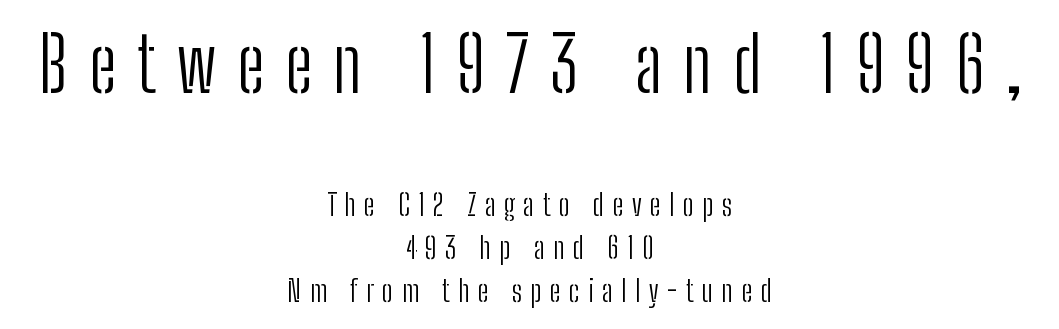
Q: Is the text bold? A: No.
Q: Is the text italic (slanted)? A: No, it is upright.
Q: Is the typeface a serif or a sans-serif typeface? A: Sans-serif.
Q: Is the text underlined? A: No.
Q: How is the paragraph aligned? A: Centered.
Q: Is the spacing between letters normal or unusually wide? A: Unusually wide.
Q: Is the spacing between lines tight, normal or loose? A: Normal.
Q: Which block of text is set in a larger size, the first (top) or the second (bottom)? A: The first (top) one.
Q: Width (condensed, normal, or wide)? A: Condensed.
Q: Stroke contrast? A: Low.
Q: x-height? A: Medium.
Q: Monospaced? A: No.
